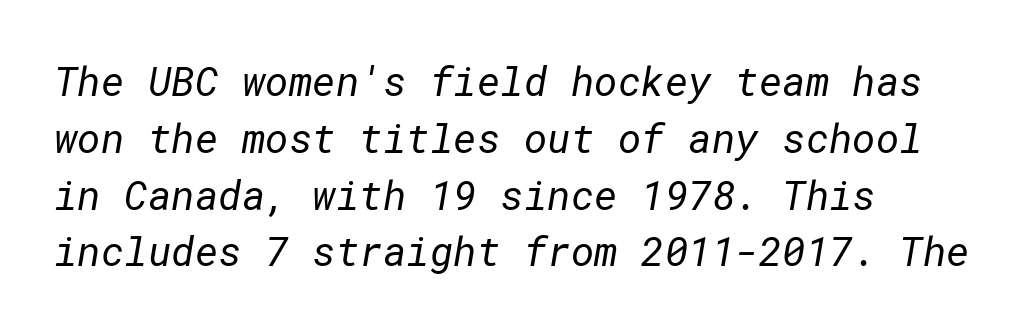
The weight would be labelled regular, book, light, or lighter still. Vertically, the passage feels balanced, rows spaced as you'd expect. Classification — sans serif. The paragraph shown leans on its left margin. Descender tails drop into unmarked territory.
